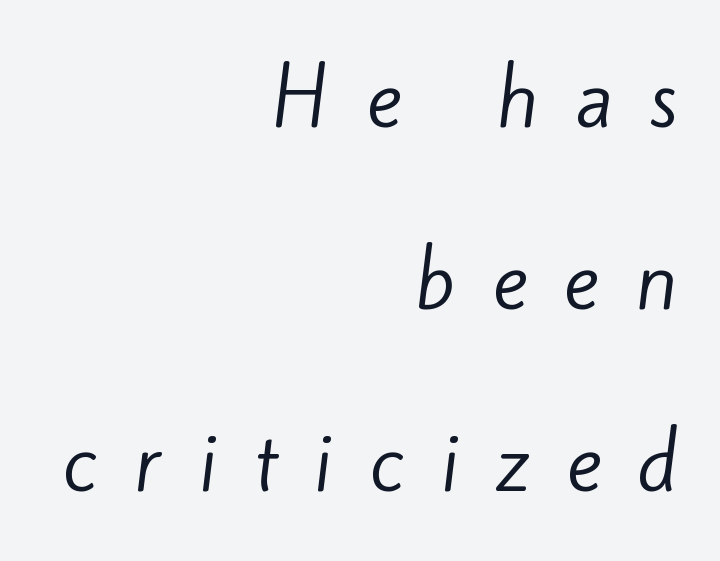
{"serif": "no", "bold": "no", "weight": "regular", "width": "normal", "stroke_contrast": "low", "x_height": "small", "monospaced": "no", "underline": "no", "align": "right", "line_spacing": "loose", "line_spacing_ratio": 2.43, "letter_spacing": "wide", "letter_spacing_em": 0.49, "glyph_px": 75}
